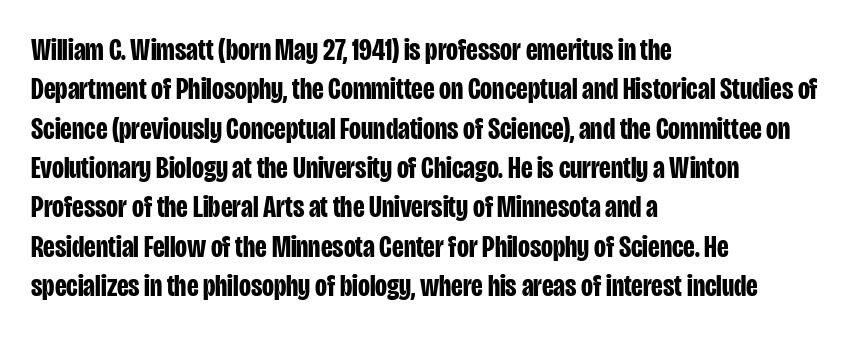
The image shows 31 px bold, condensed sans-serif type, upright; set left-aligned, normal line spacing (1.27x), normal letter spacing, not underlined; low stroke contrast and a large x-height.
